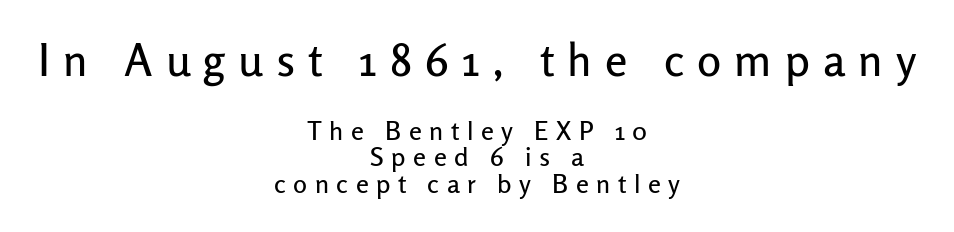
Vertical strokes here are truly vertical. The tracking jumps out immediately: characters are airy and widely separated. The paragraph has two soft edges and a firm central axis. This sample has the flowing, uneven cadence of proportional lettering. The space between consecutive lines is stingy. The foot of each line stays bare and open.
